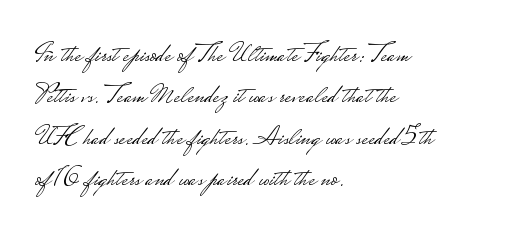
{"serif": "no", "bold": "no", "weight": "light", "width": "wide", "stroke_contrast": "low", "monospaced": "no", "underline": "no", "align": "left", "line_spacing": "normal", "line_spacing_ratio": 1.48, "letter_spacing": "normal", "letter_spacing_em": 0.0, "glyph_px": 28}
